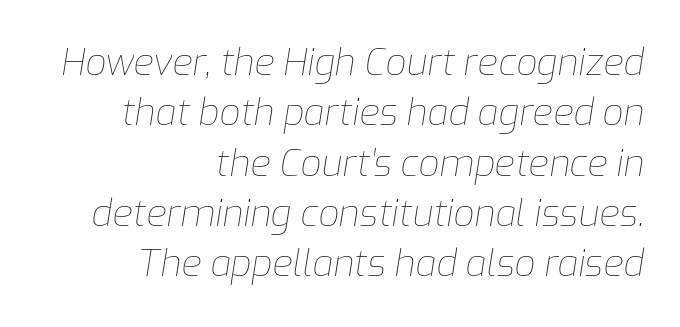
The image shows 37 px thin type, italic (leaning right); set right-aligned, normal line spacing (1.36x), normal letter spacing, not underlined; low stroke contrast and a medium x-height.
